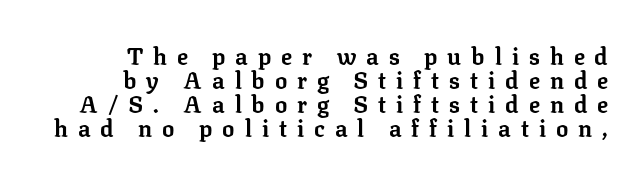
The image shows 23 px bold type, upright; set right-aligned, tight line spacing (1.05x), unusually wide letter spacing (+0.43 em), not underlined.
